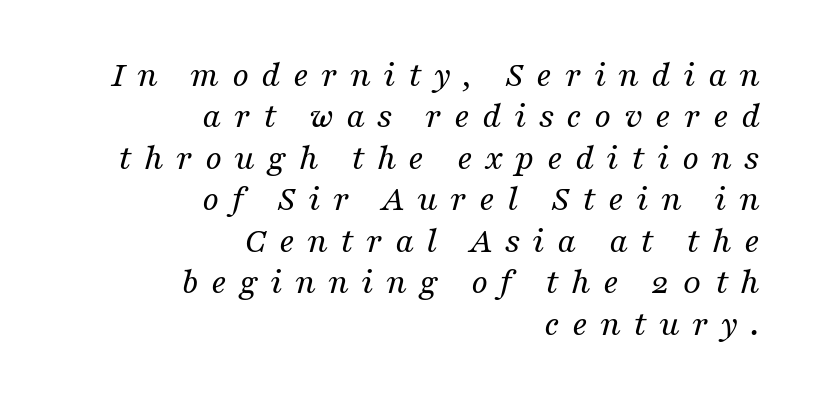
Q: Is the text bold? A: No.
Q: Is the text italic (slanted)? A: Yes, it leans right by about 16 degrees.
Q: Is the typeface a serif or a sans-serif typeface? A: Serif.
Q: Is the text underlined? A: No.
Q: How is the paragraph aligned? A: Right-aligned.
Q: Is the spacing between letters normal or unusually wide? A: Unusually wide.
Q: Is the spacing between lines tight, normal or loose? A: Tight.
Q: Width (condensed, normal, or wide)? A: Normal.
Q: Stroke contrast? A: Medium.
Q: x-height? A: Medium.
Q: Monospaced? A: No.
